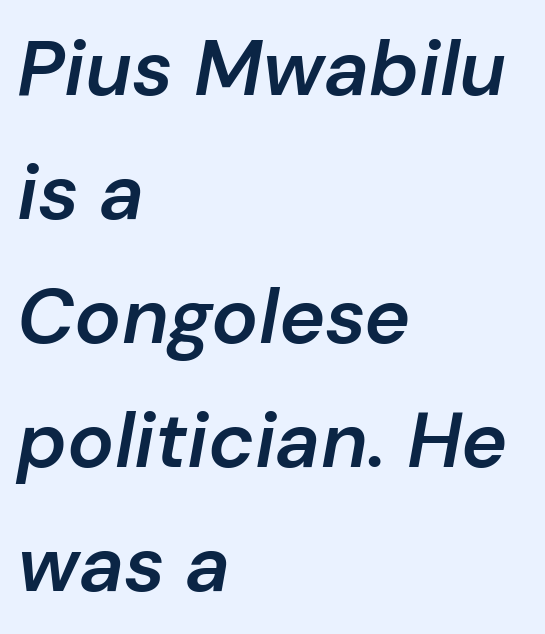
Strokes here are thickened, but only to semibold level. The face used here has a pronounced slope to its letters. Left-aligned paragraph, ragged on the right. Note the varied advance widths — an 'i' is clearly narrower than an 'm'. Horizontal bands of white between lines are of average thickness.
